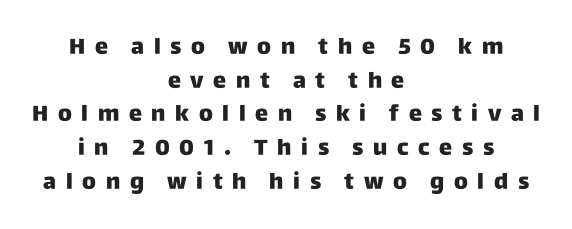
Q: Is the text bold? A: Yes.
Q: Is the text italic (slanted)? A: No, it is upright.
Q: Is the text underlined? A: No.
Q: How is the paragraph aligned? A: Centered.
Q: Is the spacing between letters normal or unusually wide? A: Unusually wide.
Q: Is the spacing between lines tight, normal or loose? A: Normal.
